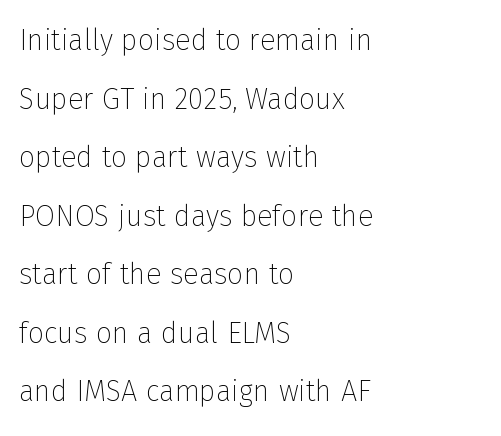
{"serif": "no", "italic": "no", "bold": "no", "weight": "thin", "width": "normal", "stroke_contrast": "low", "x_height": "medium", "monospaced": "no", "underline": "no", "align": "left", "line_spacing": "loose", "line_spacing_ratio": 2.02, "letter_spacing": "normal", "letter_spacing_em": 0.0, "glyph_px": 29}
